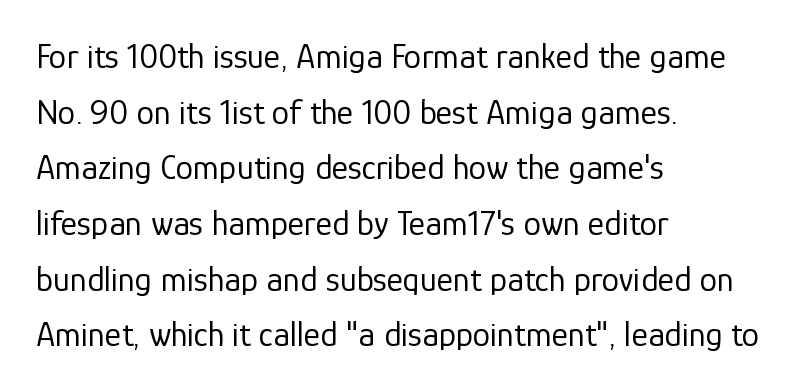
One-word summary of the alignment: left. Check under the words: just untouched page. The face used here is proportionally spaced, like ordinary book or web type. Stems here are at most as thick as an everyday book face.
